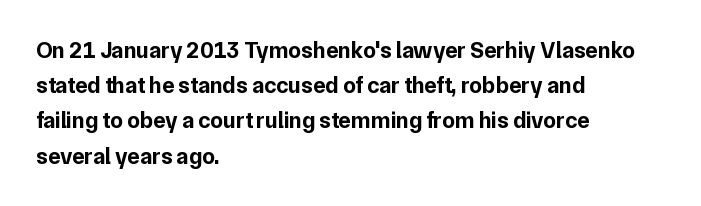
Q: Is the text bold? A: Yes.
Q: Is the text italic (slanted)? A: No, it is upright.
Q: Is the text underlined? A: No.
Q: How is the paragraph aligned? A: Left-aligned.
Q: Is the spacing between letters normal or unusually wide? A: Normal.
Q: Is the spacing between lines tight, normal or loose? A: Normal.
